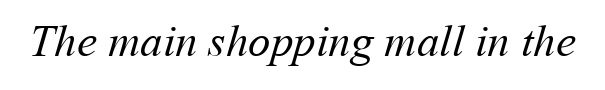
The image shows 45 px regular-weight type; set normal letter spacing, not underlined; medium stroke contrast and a medium x-height.
